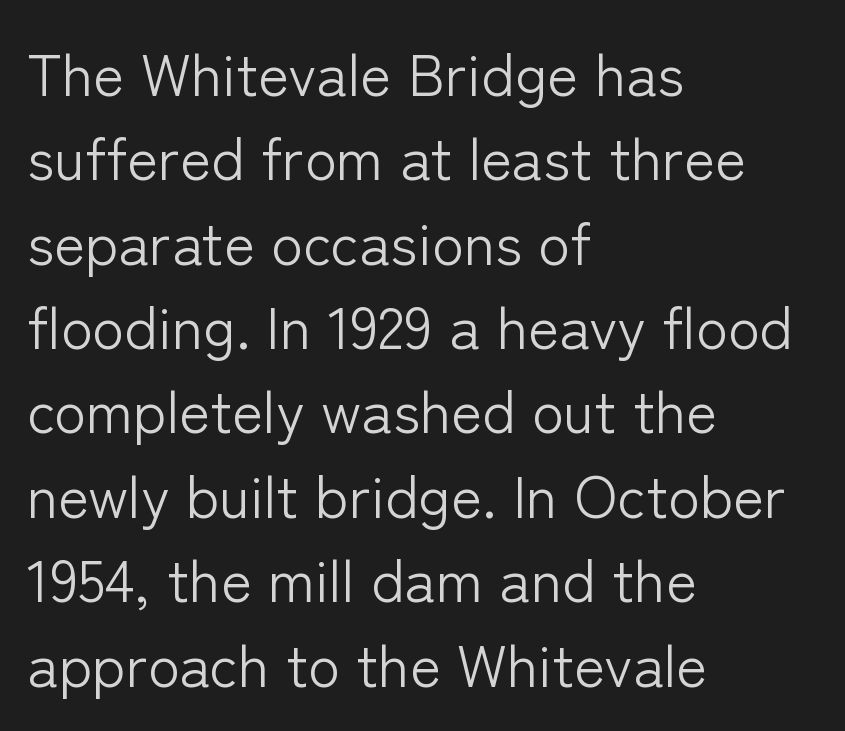
The image shows 59 px light sans-serif type, upright; set left-aligned, normal line spacing (1.43x), normal letter spacing, not underlined; low stroke contrast and a medium x-height.
